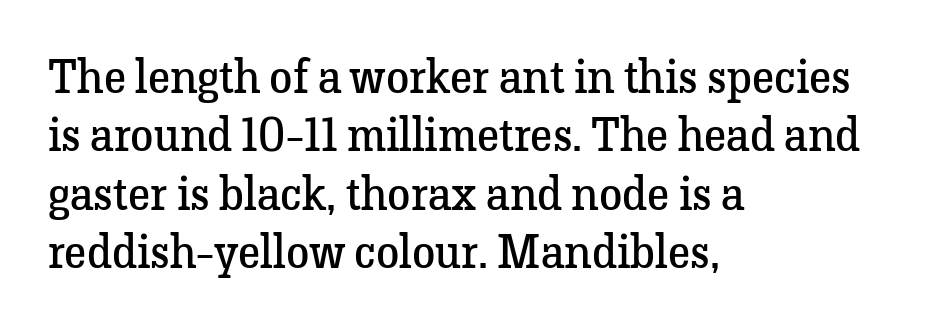
No word sits above an underline. The letters look calm and open, with moderate or lighter stems. One-word summary of the alignment: left. The font family rendered here belongs to the serif group.
